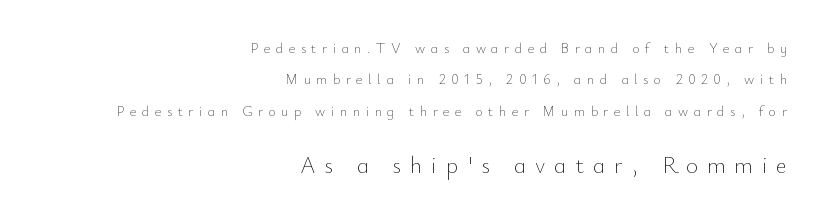
Words appear elongated and porous because spacing is wide. Italic? Not at all — the glyphs are vertical. No letter is thick-stroked: the sample isn't bold. The space directly below the letters is spotless. All the whitespace from short lines collects on the left.
